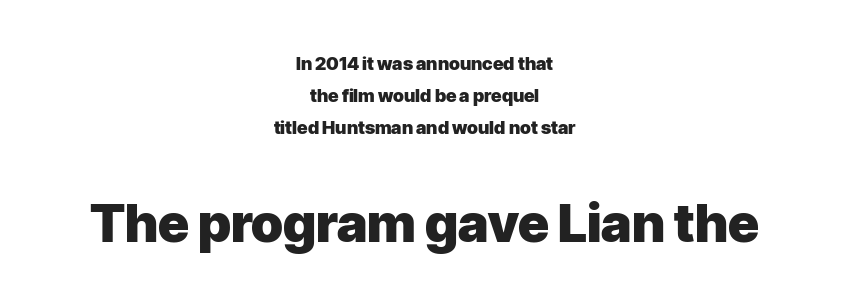
Characters remain perfectly vertical along every line. Type style note: lacks serifs. The rendering uses natural spacing where letterforms have individual widths. The later block is typeset at a bigger size than the earlier block.
